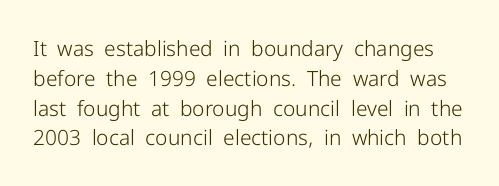
Line spacing here is normal. You can tell it's not italic because the verticals are truly vertical. The space beneath each line is pristine and unruled. Default kerning and tracking; the words read as compact shapes.
